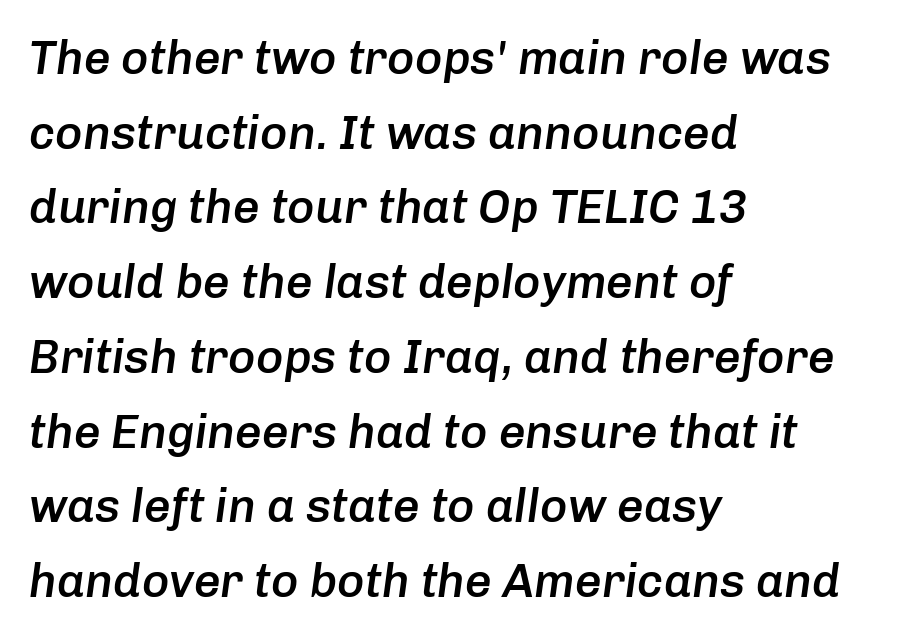
The image shows 47 px semibold type, italic (leaning right); set left-aligned, normal line spacing (1.59x), normal letter spacing, not underlined; low stroke contrast and a medium x-height.
